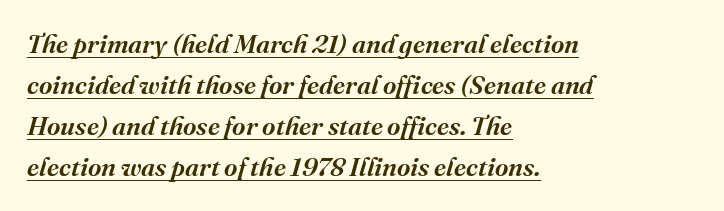
Q: Is the text bold? A: Semi-bold.
Q: Is the text italic (slanted)? A: Yes, it leans right by about 16 degrees.
Q: Is the text underlined? A: Yes.
Q: How is the paragraph aligned? A: Left-aligned.
Q: Is the spacing between letters normal or unusually wide? A: Normal.
Q: Is the spacing between lines tight, normal or loose? A: Normal.
